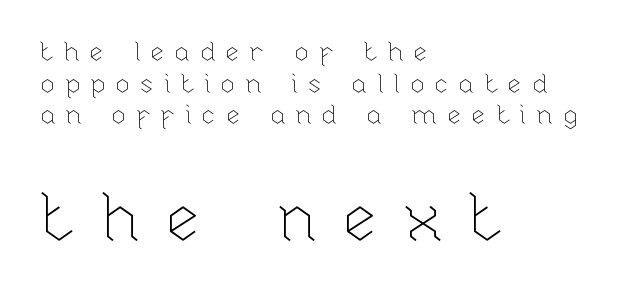
The image shows 68 px thin type, upright; set left-aligned, line spacing 1.17x, unusually wide letter spacing (+0.34 em), not underlined; the second (bottom) block is 2.52x larger; low stroke contrast and a medium x-height.
